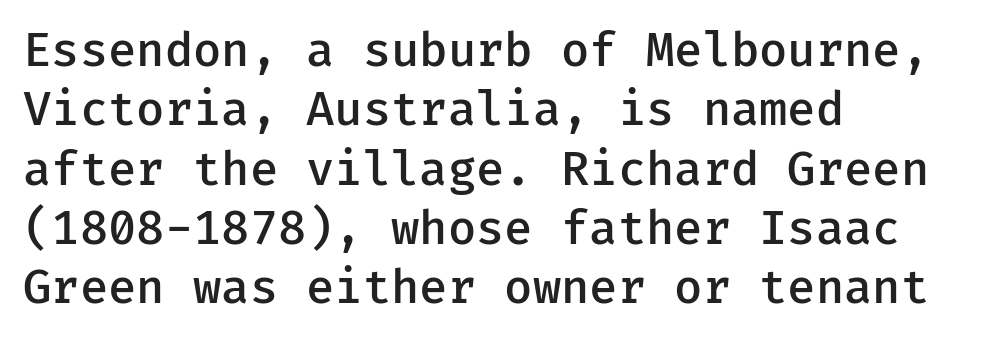
The line texture is even and compact thanks to regular tracking. Designer's note — italics off, roman on. The rendering uses a semibold face; strokes are thickened but not to full bold. The paragraph has a hard left edge and a soft right edge. The glyphs in this specimen are sans serif. The lines sit at an ordinary, default distance from one another.
